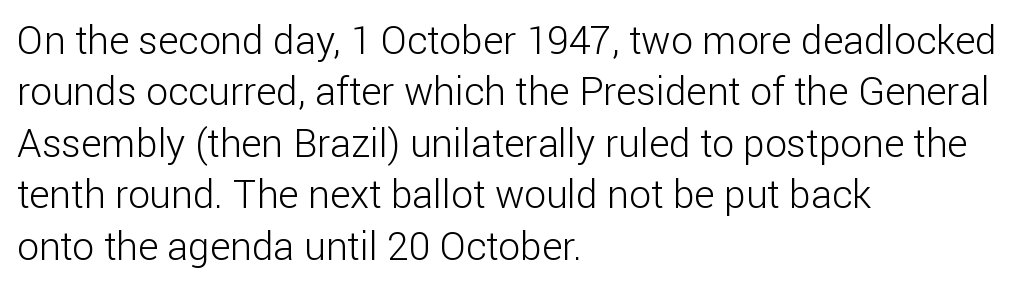
Weight: not bold — regular or lighter. Clear beneath every line of the passage. Regular leading. Layout note: lines flush left.
